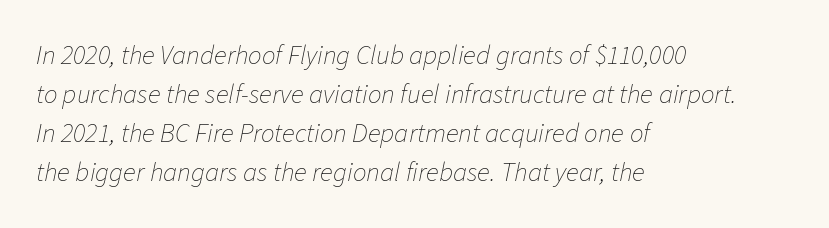
Q: Is the text bold? A: No.
Q: Is the text italic (slanted)? A: Yes, it leans right by about 11 degrees.
Q: Is the text underlined? A: No.
Q: How is the paragraph aligned? A: Left-aligned.
Q: Is the spacing between letters normal or unusually wide? A: Normal.
Q: Is the spacing between lines tight, normal or loose? A: Normal.
